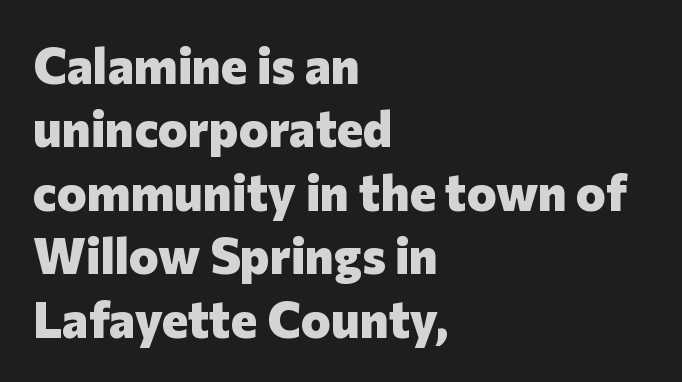
The paragraph shown leans on its left margin. The text was rendered using a sans face with plain stroke endings. The zone under the glyphs is completely vacant. The passage shown stacks its lines at a standard gap. Spacing between characters is what you'd get straight out of the box. This is heavy type, rendered in bold.
